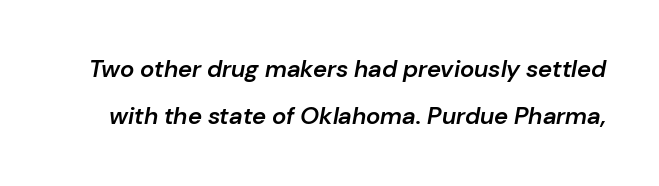
Q: Is the text bold? A: Semi-bold.
Q: Is the text italic (slanted)? A: Yes, it leans right by about 10 degrees.
Q: Is the text underlined? A: No.
Q: Is the spacing between letters normal or unusually wide? A: Normal.
Q: Is the spacing between lines tight, normal or loose? A: Loose.
